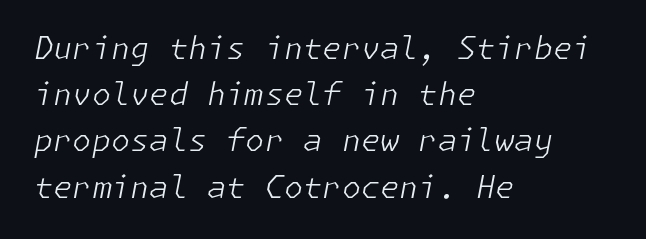
The image shows 31 px light type, italic (leaning right); set left-aligned, normal line spacing (1.49x), normal letter spacing, not underlined; low stroke contrast and a medium x-height.
